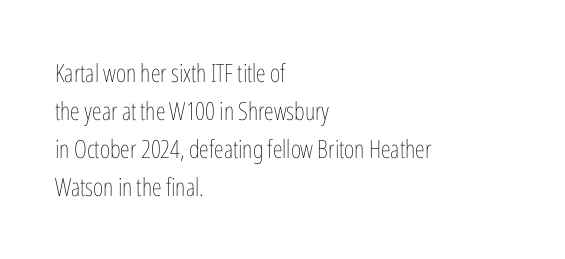
Q: Is the text bold? A: No.
Q: Is the text italic (slanted)? A: No, it is upright.
Q: Is the text underlined? A: No.
Q: How is the paragraph aligned? A: Left-aligned.
Q: Is the spacing between letters normal or unusually wide? A: Normal.
Q: Is the spacing between lines tight, normal or loose? A: Normal.
